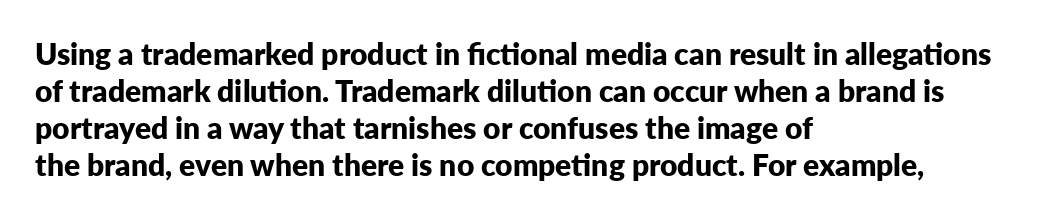
Q: Is the text bold? A: Yes.
Q: Is the text italic (slanted)? A: No, it is upright.
Q: Is the typeface a serif or a sans-serif typeface? A: Sans-serif.
Q: Is the text underlined? A: No.
Q: How is the paragraph aligned? A: Left-aligned.
Q: Is the spacing between letters normal or unusually wide? A: Normal.
Q: Width (condensed, normal, or wide)? A: Normal.
Q: Stroke contrast? A: Low.
Q: x-height? A: Medium.
Q: Monospaced? A: No.
